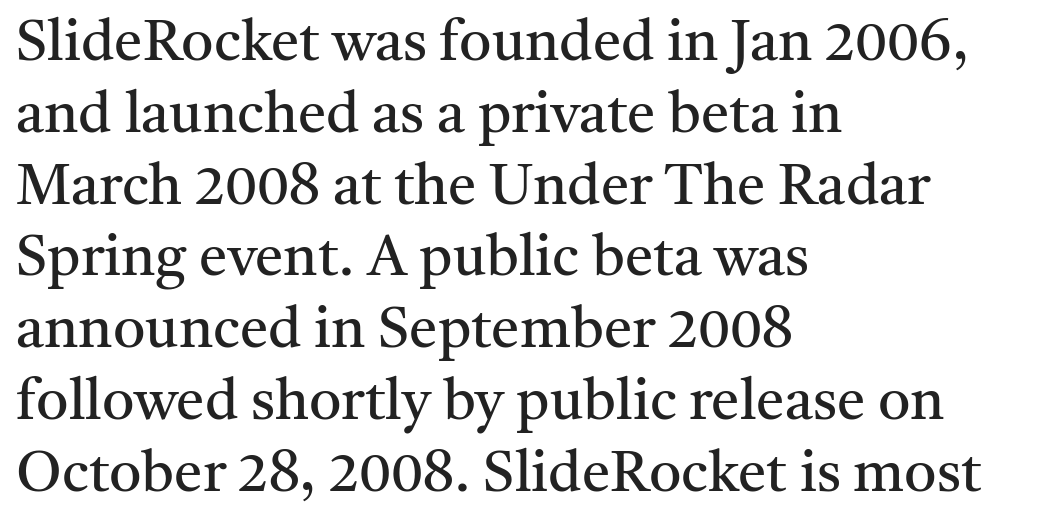
{"serif": "yes", "italic": "no", "bold": "no", "weight": "regular", "width": "normal", "stroke_contrast": "medium", "x_height": "medium", "monospaced": "no", "underline": "no", "align": "left", "line_spacing": "normal", "line_spacing_ratio": 1.26, "letter_spacing": "normal", "letter_spacing_em": 0.0, "glyph_px": 57}
